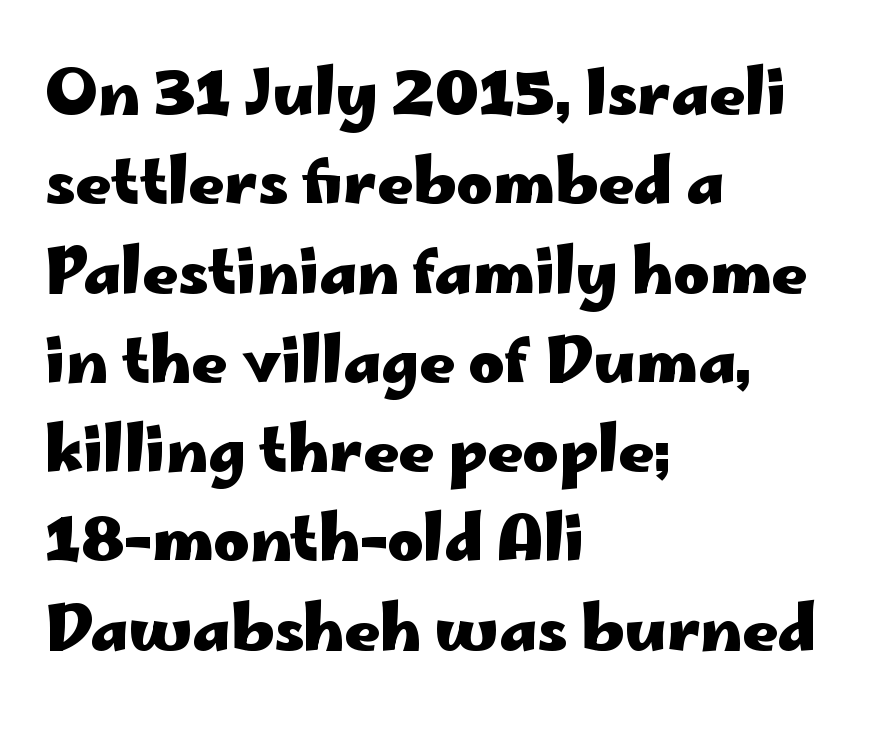
{"serif": "no", "italic": "no", "bold": "yes", "weight": "heavy", "width": "wide", "stroke_contrast": "low", "x_height": "small", "monospaced": "no", "underline": "no", "align": "left", "line_spacing": "normal", "line_spacing_ratio": 1.44, "letter_spacing": "normal", "letter_spacing_em": 0.0, "glyph_px": 62}
